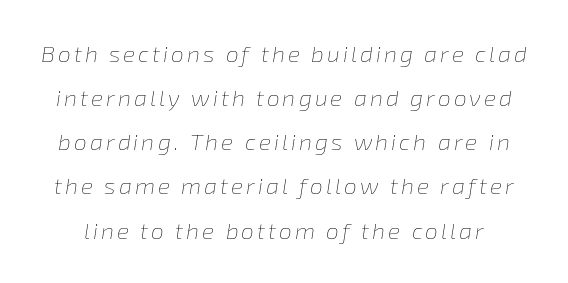
The image shows 23 px text type, italic (leaning right); set loose line spacing (1.92x), not underlined.
